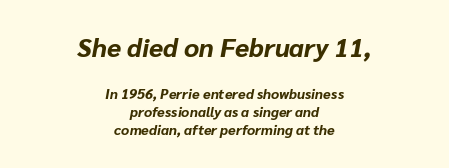
The image shows 26 px bold type, italic (leaning right); set centered, normal line spacing (1.3x), normal letter spacing, not underlined; the first (top) block is 1.86x larger.
